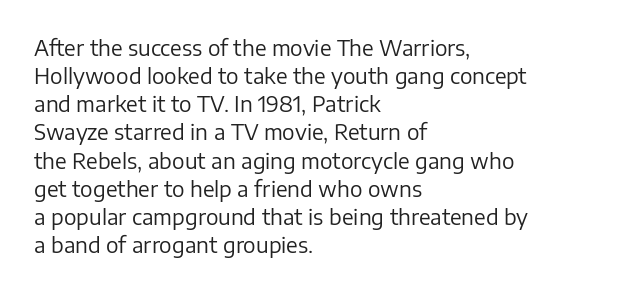
Q: Is the text bold? A: No.
Q: Is the text italic (slanted)? A: No, it is upright.
Q: Is the text underlined? A: No.
Q: How is the paragraph aligned? A: Left-aligned.
Q: Is the spacing between letters normal or unusually wide? A: Normal.
Q: Is the spacing between lines tight, normal or loose? A: Normal.
